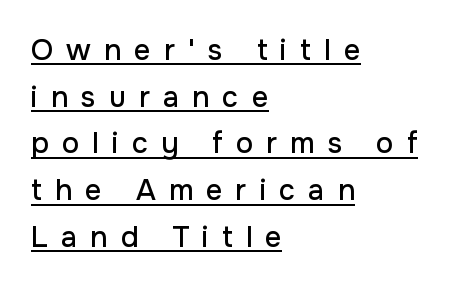
Here the glyphs are tracked loosely, breaking word shapes into spaced letters. Here the designer chose a conventional face with non-uniform glyph widths. Is there an underline? Yes — a line sits under the letters. I'd call this a sans setting — the letters go barefoot. Posture: vertical.
